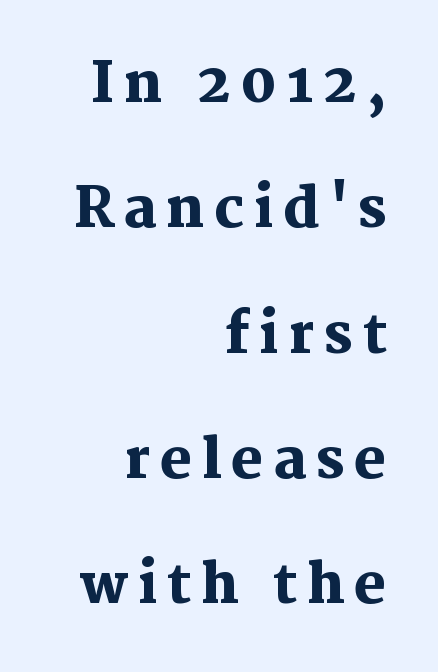
Q: Is the text bold? A: Yes.
Q: Is the text italic (slanted)? A: No, it is upright.
Q: Is the typeface a serif or a sans-serif typeface? A: Serif.
Q: Is the text underlined? A: No.
Q: How is the paragraph aligned? A: Right-aligned.
Q: Is the spacing between lines tight, normal or loose? A: Loose.
Q: Width (condensed, normal, or wide)? A: Normal.
Q: Stroke contrast? A: Medium.
Q: x-height? A: Medium.
Q: Monospaced? A: No.
